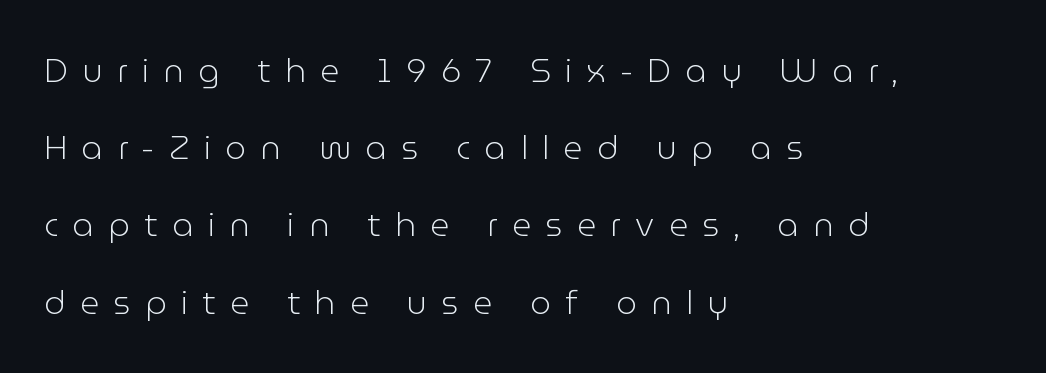
{"serif": "no", "italic": "no", "bold": "no", "weight": "light", "width": "normal", "stroke_contrast": "low", "x_height": "medium", "monospaced": "no", "underline": "no", "align": "left", "line_spacing": "loose", "line_spacing_ratio": 2.34, "letter_spacing": "wide", "letter_spacing_em": 0.44, "glyph_px": 33}
